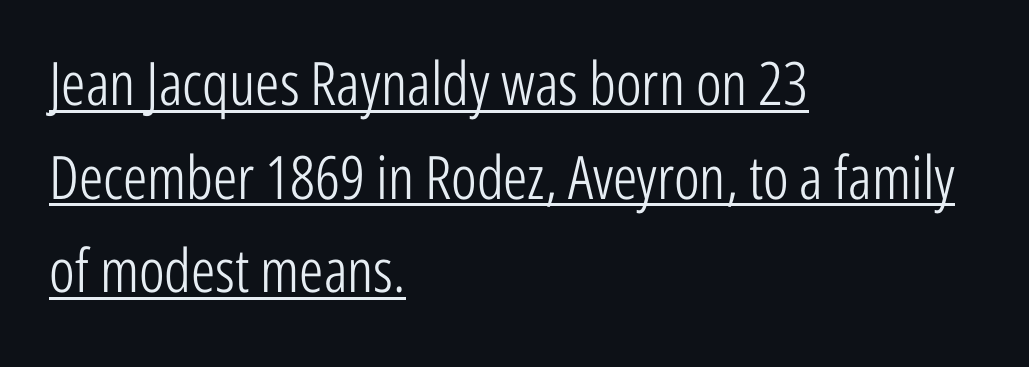
The image shows 60 px light, condensed sans-serif type, upright; set left-aligned, normal line spacing (1.56x), normal letter spacing, underlined; low stroke contrast and a medium x-height.
